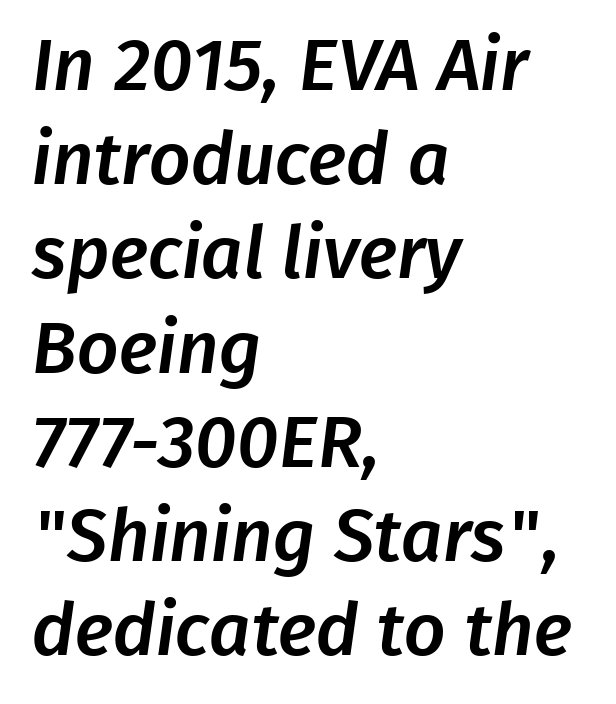
{"serif": "no", "width": "normal", "stroke_contrast": "low", "x_height": "medium", "monospaced": "no", "underline": "no", "align": "left", "line_spacing": "normal", "line_spacing_ratio": 1.29, "letter_spacing": "normal", "letter_spacing_em": 0.0, "glyph_px": 73}
